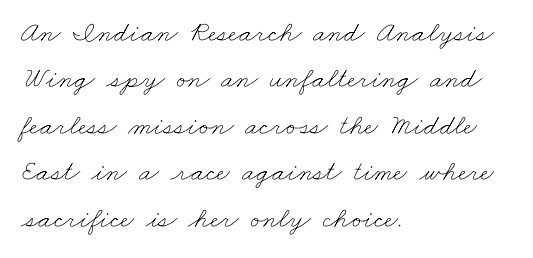
{"bold": "no", "weight": "thin", "width": "wide", "stroke_contrast": "low", "x_height": "small", "monospaced": "no", "underline": "no", "align": "left", "line_spacing": "normal", "line_spacing_ratio": 1.6, "letter_spacing": "normal", "letter_spacing_em": 0.0, "glyph_px": 29}
